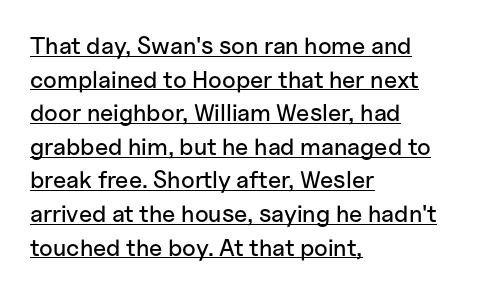
Italic: no, the glyphs are upright roman. Tracking here is standard; glyphs follow each other at the usual distance. One glance says typical: line gaps are just what's usual. Check the space under the baseline: a stroke is drawn there.
